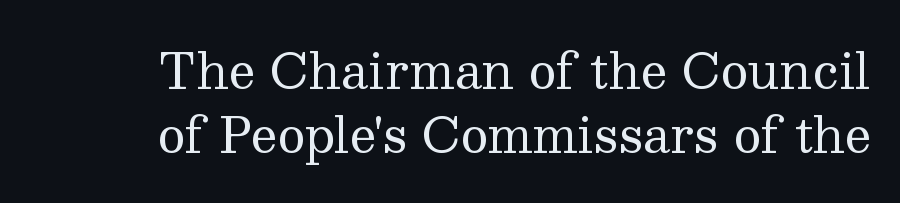
{"serif": "yes", "italic": "no", "bold": "no", "weight": "regular", "width": "normal", "stroke_contrast": "medium", "x_height": "medium", "monospaced": "no", "underline": "no", "align": "right", "line_spacing": "normal", "line_spacing_ratio": 1.33, "letter_spacing": "normal", "letter_spacing_em": 0.0, "glyph_px": 48}
